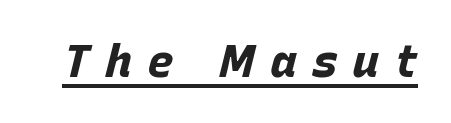
Q: Is the text bold? A: Yes.
Q: Is the text italic (slanted)? A: Yes, it leans right by about 15 degrees.
Q: Is the text underlined? A: Yes.
Q: Is the spacing between letters normal or unusually wide? A: Unusually wide.
Q: Width (condensed, normal, or wide)? A: Normal.
Q: Stroke contrast? A: Low.
Q: x-height? A: Large.
Q: Monospaced? A: No.
